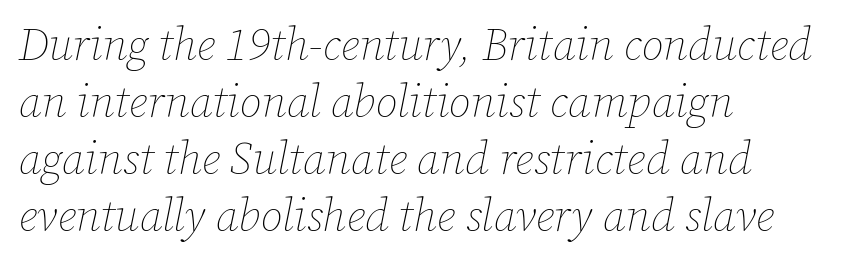
The lines are quadded left. Whoever set this chose a conventional vertical rhythm. These glyphs show unthickened strokes, regular width or finer. A bare baseline throughout the passage.
